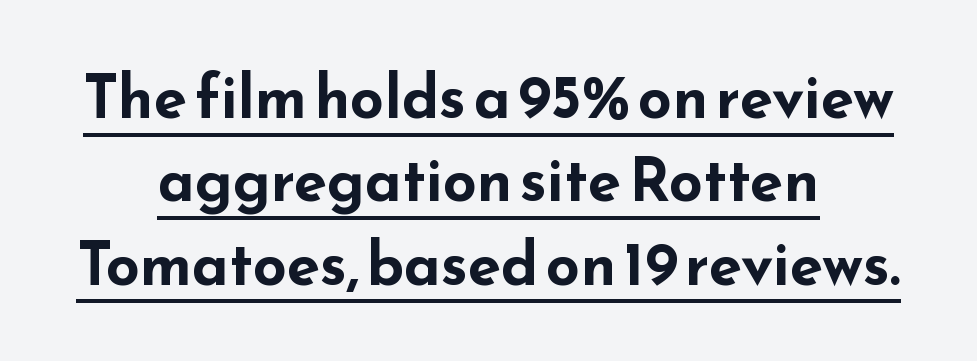
The leading is moderate, giving the passage an even texture. The face used here appears with an underline applied. Varying glyph widths throughout — classic text-font behaviour. Between one letter and the next there's only the usual sliver of space.
